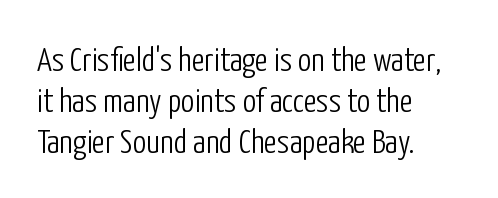
{"serif": "no", "italic": "no", "bold": "no", "weight": "light", "width": "condensed", "stroke_contrast": "low", "x_height": "medium", "monospaced": "no", "underline": "no", "align": "left", "line_spacing_ratio": 1.21, "letter_spacing": "normal", "letter_spacing_em": 0.0, "glyph_px": 34}
